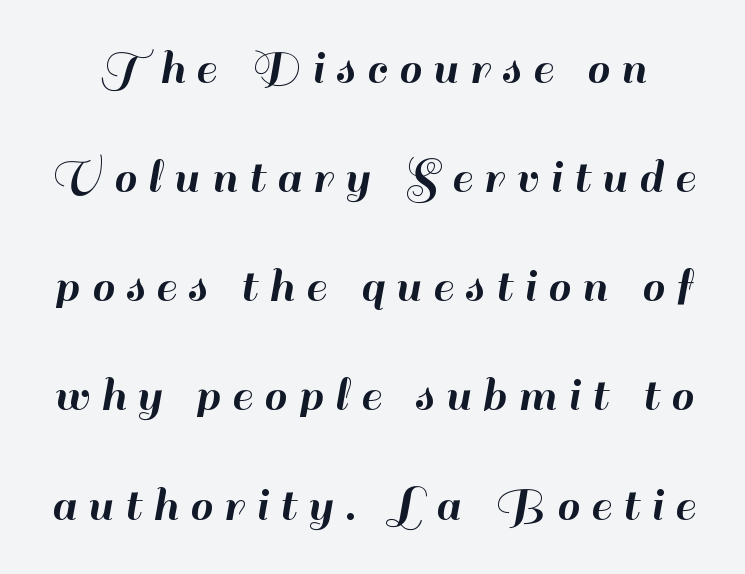
Stroke terminals: plain, sans-serif. Rows of type keep a wide berth in the vertical direction. This rendering widens character spacing well past its baseline value.
